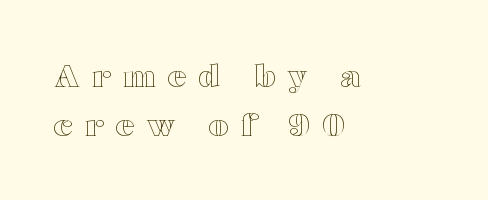
{"italic": "no", "width": "wide", "x_height": "medium", "monospaced": "no", "underline": "no", "align": "left", "line_spacing": "normal", "line_spacing_ratio": 1.58, "letter_spacing": "wide", "letter_spacing_em": 0.4, "glyph_px": 31}
